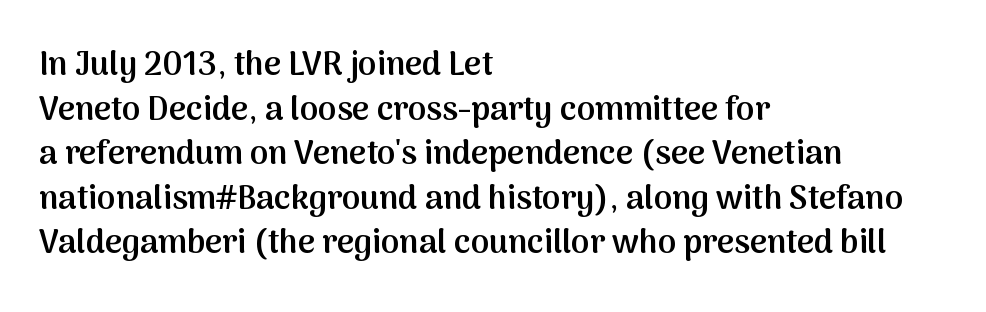
Look at the bottom of the vertical strokes: they stop flat, with no serifs. Is there much room between lines? A standard amount, neither cramped nor airy. Characters remain perfectly vertical along every line. This rendering leaves character spacing at its baseline value.
